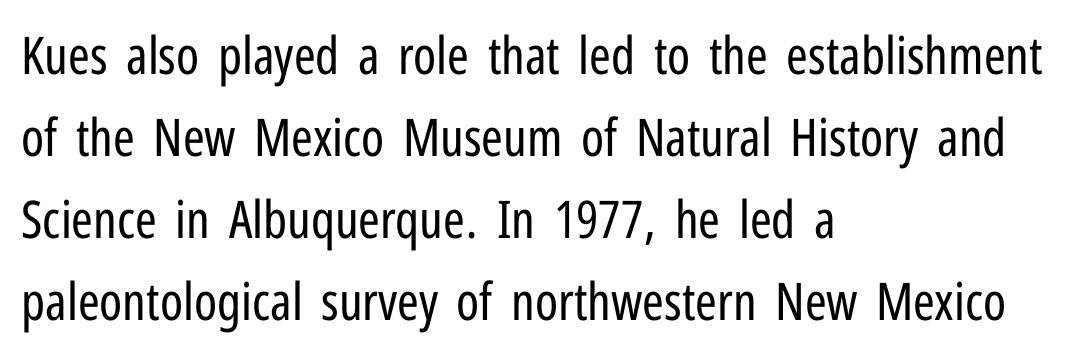
The image shows 52 px regular-weight, condensed sans-serif type, upright; set left-aligned, normal line spacing (1.58x), normal letter spacing, not underlined; low stroke contrast and a medium x-height.
